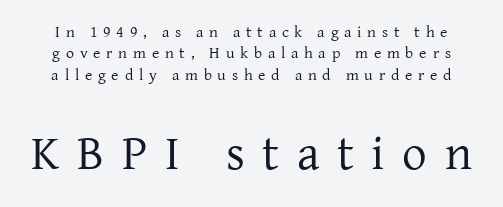
Q: Is the text bold? A: No.
Q: Is the text italic (slanted)? A: No, it is upright.
Q: Is the typeface a serif or a sans-serif typeface? A: Serif.
Q: Is the text underlined? A: No.
Q: Is the spacing between letters normal or unusually wide? A: Unusually wide.
Q: Is the spacing between lines tight, normal or loose? A: Normal.
Q: Which block of text is set in a larger size, the first (top) or the second (bottom)? A: The second (bottom) one.
Q: Width (condensed, normal, or wide)? A: Normal.
Q: Stroke contrast? A: Low.
Q: x-height? A: Medium.
Q: Monospaced? A: No.
